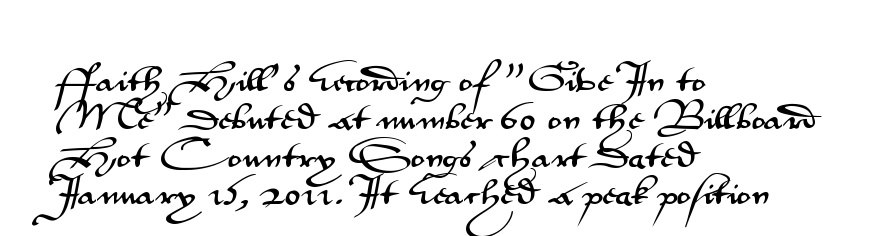
The image shows 30 px wide sans-serif type; set left-aligned, normal line spacing (1.26x), normal letter spacing, not underlined; medium stroke contrast and a small x-height.
